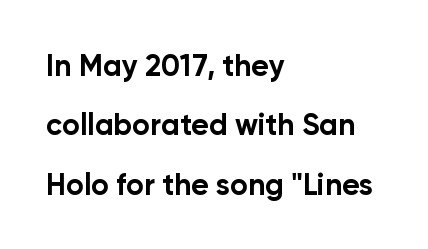
{"serif": "no", "italic": "no", "bold": "yes", "weight": "bold", "width": "normal", "stroke_contrast": "low", "x_height": "medium", "monospaced": "no", "underline": "no", "align": "left", "line_spacing": "loose", "line_spacing_ratio": 1.98, "letter_spacing": "normal", "letter_spacing_em": 0.0, "glyph_px": 30}
